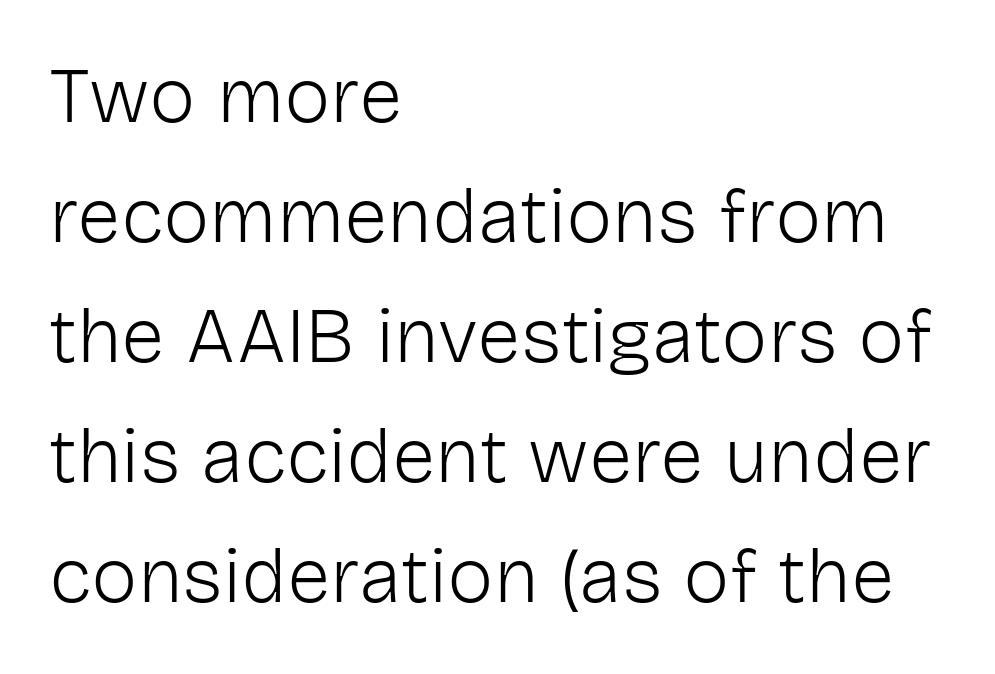
Layout note: lines flush left. Style check: upright. Each word holds together tightly as a unit, with standard inter-letter gaps. Baseline-to-baseline distance is the conventional proportion of letter height. A light-to-regular cut is what we see here.
